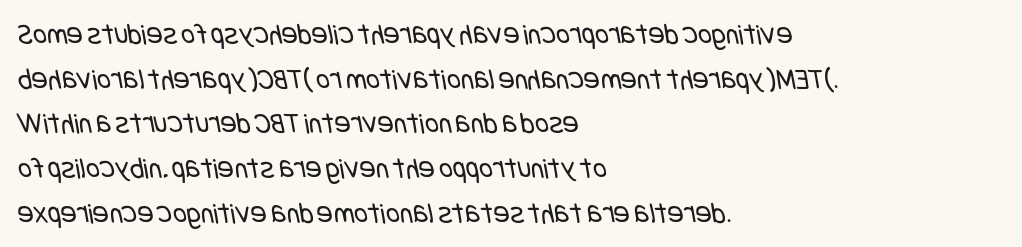
Each line starts at the same left margin while the right side varies. There is no visible air inserted between adjacent glyphs. The letters look calm and open, with moderate or lighter stems. Only glyphs here, with clear space below each row. One glance says typical: line gaps are just what's usual.
